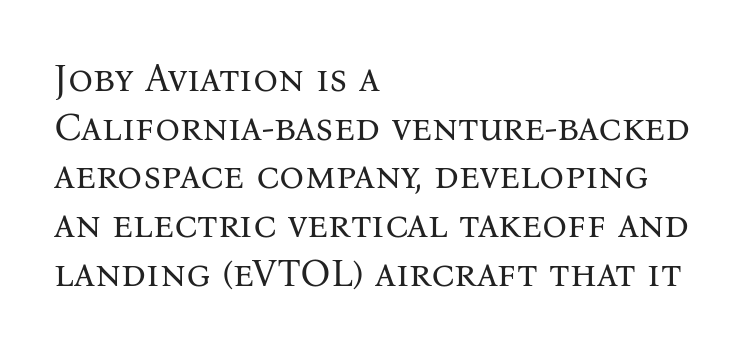
No extra ink here — the face is not bold. Glyph-to-glyph distance matches everyday printed text. Posture: straight, roman, zero tilt. Unmarked baselines from the first word to the last. Caption: multi-line text, flush left, ragged right.
